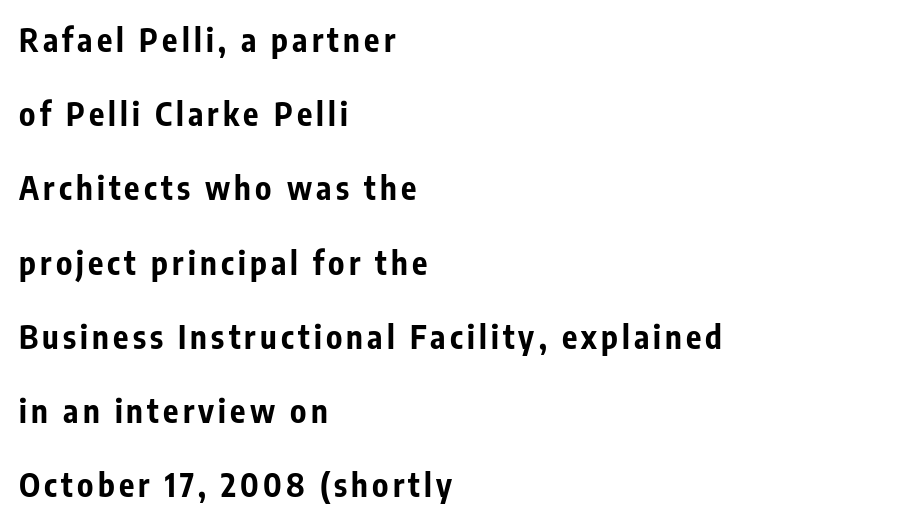
The image shows 32 px bold, condensed sans-serif type, upright; set left-aligned, loose line spacing (2.32x), not underlined; low stroke contrast and a medium x-height.
